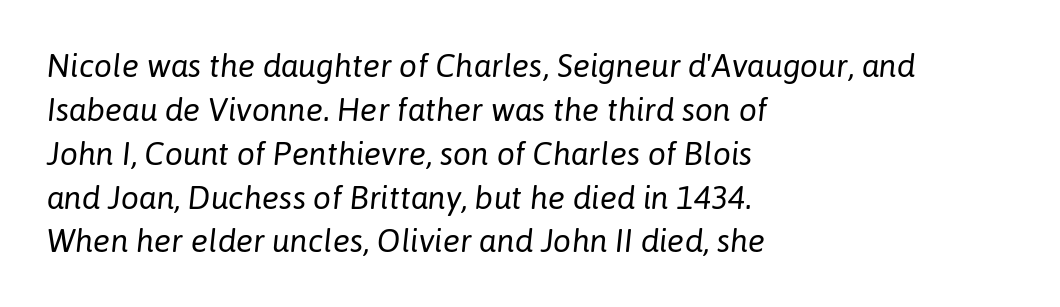
The image shows 32 px regular-weight type, italic (leaning right); set left-aligned, normal line spacing (1.37x), normal letter spacing, not underlined; low stroke contrast and a medium x-height.
